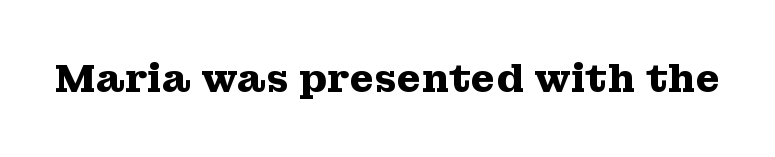
Varying glyph widths throughout — classic text-font behaviour. Type without underlining. There is no visible air inserted between adjacent glyphs. Upright lettering throughout. Serif or sans? Serif — the stroke terminals have little feet.
